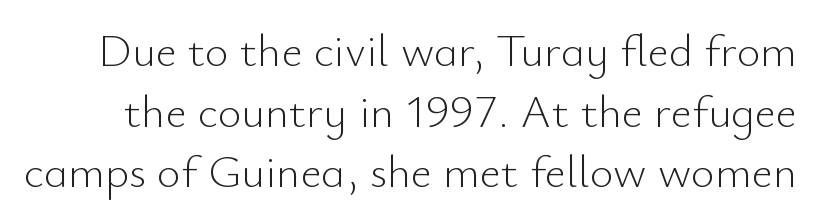
{"serif": "no", "italic": "no", "bold": "no", "weight": "light", "width": "normal", "stroke_contrast": "low", "x_height": "small", "monospaced": "no", "underline": "no", "line_spacing": "normal", "line_spacing_ratio": 1.32, "letter_spacing": "normal", "letter_spacing_em": 0.0, "glyph_px": 46}
